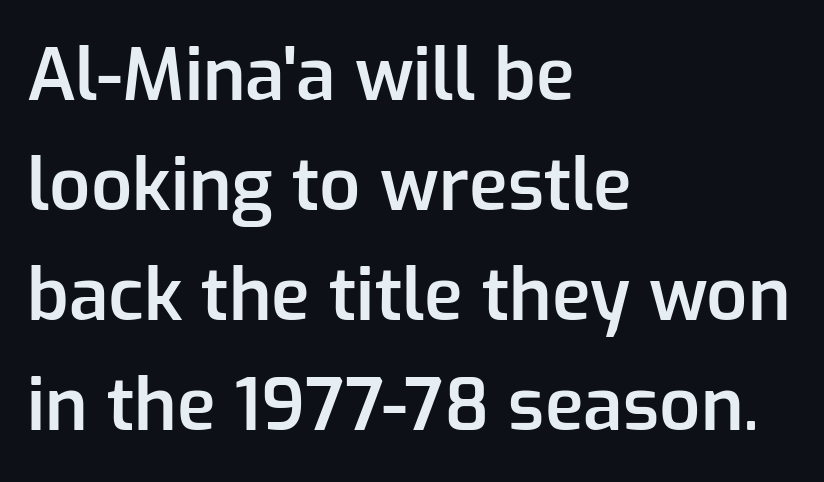
{"serif": "no", "italic": "no", "bold": "semi", "weight": "semibold", "width": "normal", "stroke_contrast": "low", "x_height": "medium", "monospaced": "no", "underline": "no", "align": "left", "line_spacing": "normal", "line_spacing_ratio": 1.53, "letter_spacing": "normal", "letter_spacing_em": 0.0, "glyph_px": 72}
